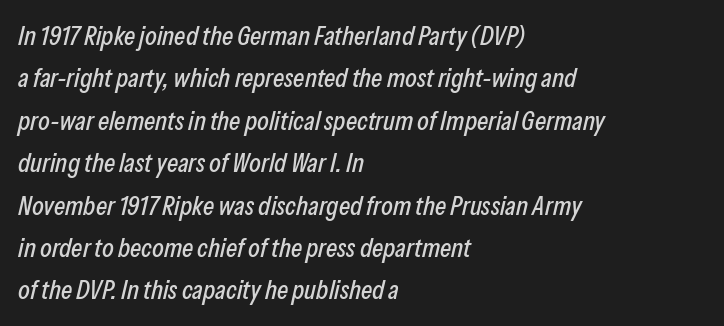
One glance says typical: line gaps are just what's usual. Lines of text with bare space underneath. Glyph-to-glyph distance matches everyday printed text. The setting favours the left margin, as ordinary paragraphs usually do.
